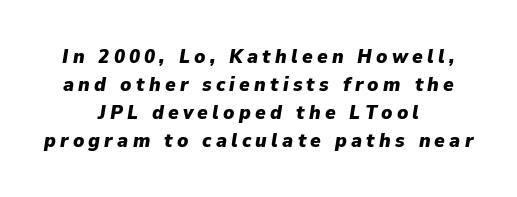
The image shows 20 px bold type, italic (leaning right); set centered, normal line spacing (1.4x), unusually wide letter spacing (+0.21 em), not underlined.
